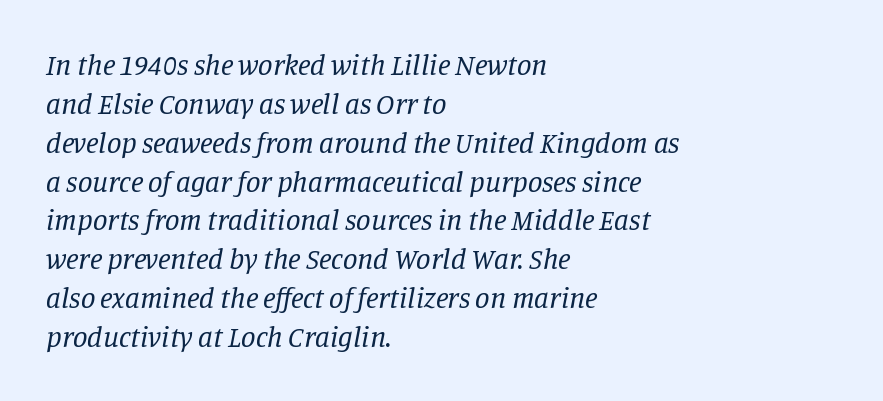
Q: Is the text bold? A: No.
Q: Is the text italic (slanted)? A: Yes, it leans right by about 11 degrees.
Q: Is the typeface a serif or a sans-serif typeface? A: Serif.
Q: Is the text underlined? A: No.
Q: How is the paragraph aligned? A: Left-aligned.
Q: Is the spacing between letters normal or unusually wide? A: Normal.
Q: Is the spacing between lines tight, normal or loose? A: Normal.
Q: Width (condensed, normal, or wide)? A: Normal.
Q: Stroke contrast? A: Low.
Q: x-height? A: Large.
Q: Monospaced? A: No.
